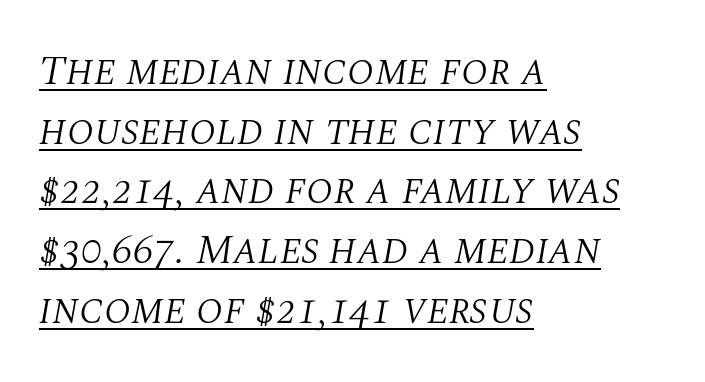
The image shows 42 px light serif type, italic (leaning right); set left-aligned, normal line spacing (1.42x), normal letter spacing, underlined; medium stroke contrast and a large x-height.
